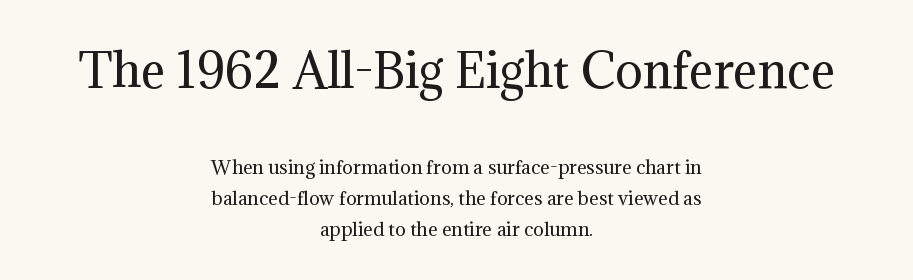
What stands out about the letter spacing? Nothing — it is the standard amount. Proportional: the letters do not fall into vertical columns. Casual observation: everything's sitting right in the middle. Note: larger setting up top, smaller setting below. Stems and bowls with no extra thickness — not bold. The space beneath each line is pristine and unruled.
